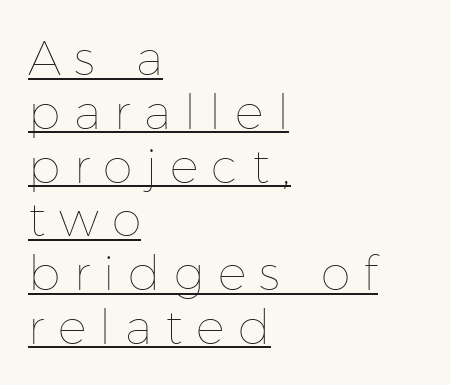
Upright lettering throughout. Closely set lines give the paragraph a compact silhouette. This sample has the flowing, uneven cadence of proportional lettering. Is the block centered? No — it sits flush against the left margin. Is the type heavy? It reads as light-to-regular instead.
